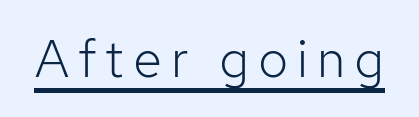
You can tell from the bare stems that sans-serif type was used. Looks like regular typesetting: each glyph gets only the width it needs. Is there an underline? Yes — a line sits under the letters. Unlike italic type, these characters show no tilt at all. The font sits on the lighter half of the weight spectrum, regular included.
